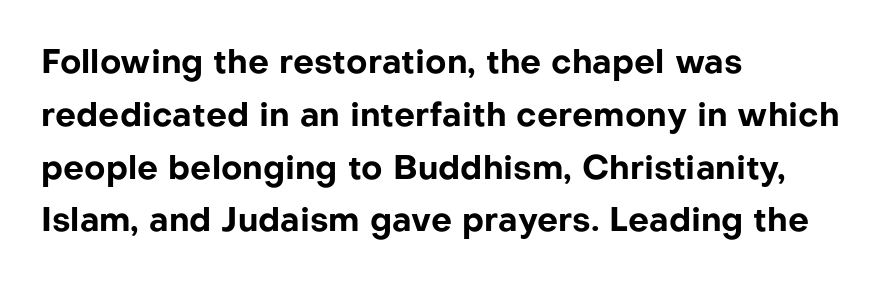
Q: Is the text bold? A: Yes.
Q: Is the text italic (slanted)? A: No, it is upright.
Q: Is the typeface a serif or a sans-serif typeface? A: Sans-serif.
Q: Is the text underlined? A: No.
Q: How is the paragraph aligned? A: Left-aligned.
Q: Is the spacing between letters normal or unusually wide? A: Normal.
Q: Is the spacing between lines tight, normal or loose? A: Normal.
Q: Width (condensed, normal, or wide)? A: Normal.
Q: Stroke contrast? A: Low.
Q: x-height? A: Medium.
Q: Monospaced? A: No.
